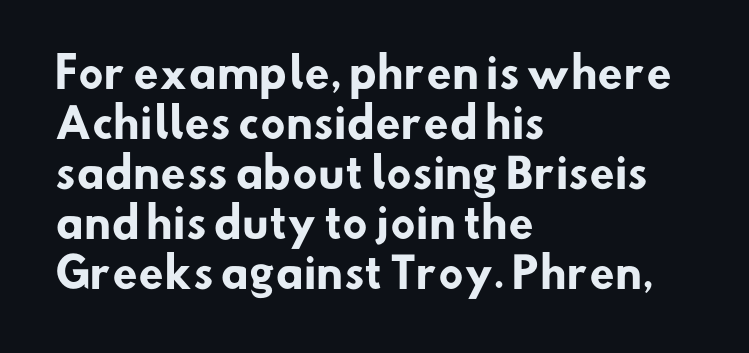
{"serif": "no", "bold": "yes", "weight": "heavy", "width": "normal", "stroke_contrast": "low", "x_height": "small", "monospaced": "no", "underline": "no", "align": "left", "line_spacing_ratio": 1.22, "letter_spacing": "normal", "letter_spacing_em": 0.0, "glyph_px": 41}
